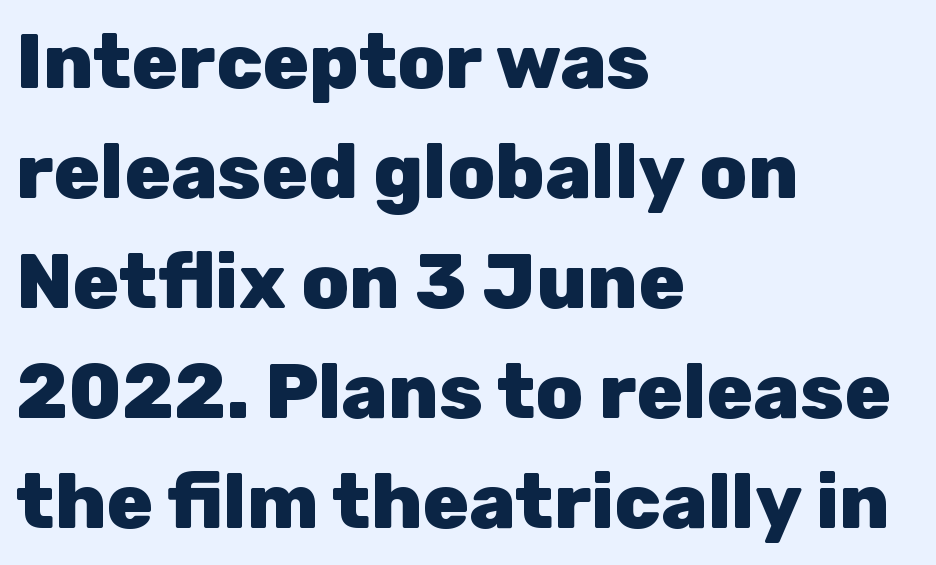
The face used here is rendered with its standard letterfit. Does the lettering tilt? It doesn't — this is upright. Compared with a centered layout, this one pins lines to the left instead. This rendering employs a face without finishing strokes, i.e., a sans-serif. The letters are bold, with thick, heavy strokes.
